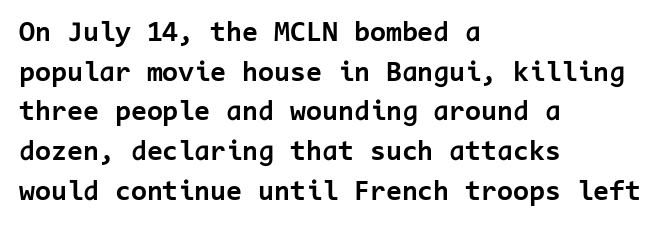
A clean baseline with only descenders dipping below it. These lines are set flush left with a ragged right edge. Whoever set this chose a conventional vertical rhythm. These lines carry a lot of weight — the face is fully bold. No italicization has been applied; the sample stays upright.
